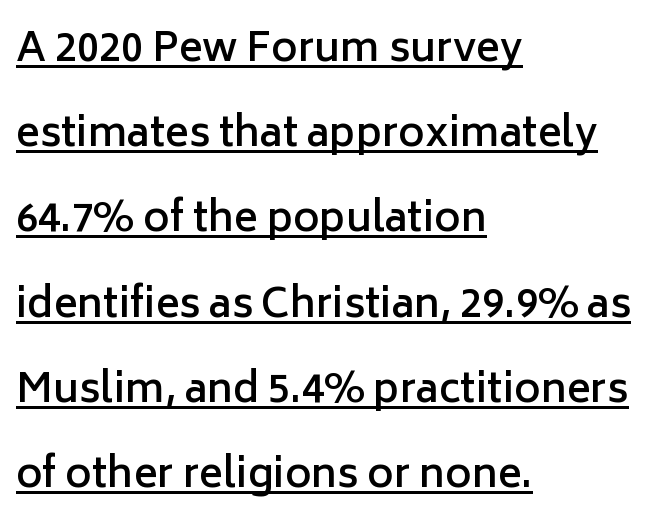
Q: Is the text bold? A: Semi-bold.
Q: Is the text italic (slanted)? A: No, it is upright.
Q: Is the typeface a serif or a sans-serif typeface? A: Sans-serif.
Q: Is the text underlined? A: Yes.
Q: How is the paragraph aligned? A: Left-aligned.
Q: Is the spacing between letters normal or unusually wide? A: Normal.
Q: Is the spacing between lines tight, normal or loose? A: Loose.
Q: Width (condensed, normal, or wide)? A: Normal.
Q: Stroke contrast? A: Low.
Q: x-height? A: Medium.
Q: Monospaced? A: No.
